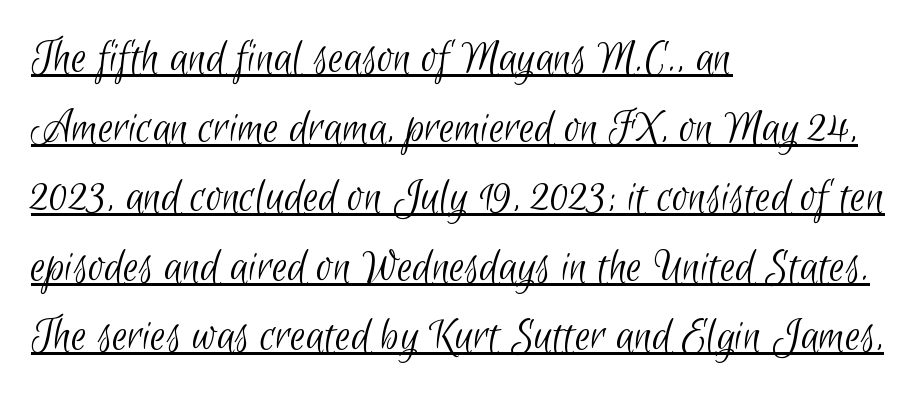
{"serif": "no", "bold": "no", "weight": "light", "width": "condensed", "stroke_contrast": "low", "x_height": "small", "monospaced": "no", "underline": "yes", "align": "left", "line_spacing": "normal", "line_spacing_ratio": 1.42, "letter_spacing": "normal", "letter_spacing_em": 0.0, "glyph_px": 49}
